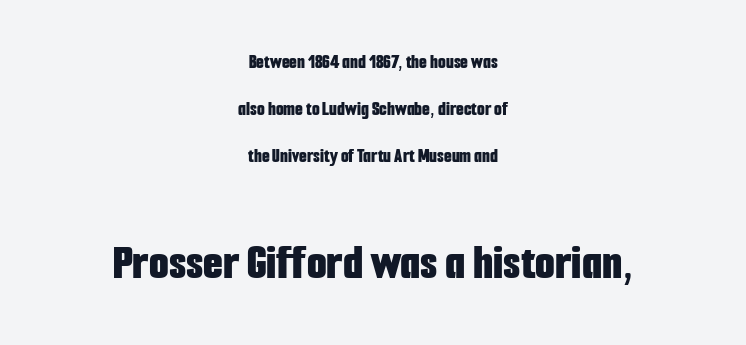
{"serif": "no", "italic": "no", "bold": "yes", "weight": "bold", "width": "condensed", "stroke_contrast": "low", "x_height": "medium", "monospaced": "no", "underline": "no", "align": "center", "line_spacing": "loose", "line_spacing_ratio": 2.36, "letter_spacing": "normal", "letter_spacing_em": 0.0, "larger_block": "second", "size_ratio": 2.55, "glyph_px": 51}
